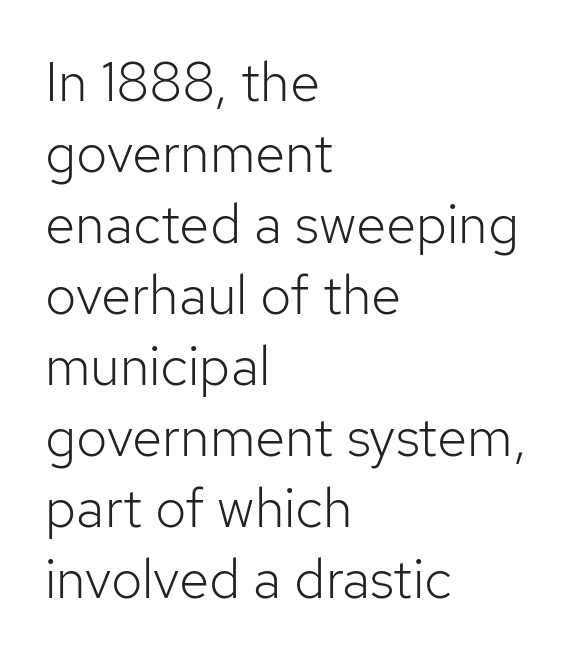
{"serif": "no", "italic": "no", "bold": "no", "weight": "light", "width": "normal", "stroke_contrast": "low", "x_height": "medium", "monospaced": "no", "underline": "no", "align": "left", "line_spacing": "normal", "line_spacing_ratio": 1.29, "letter_spacing": "normal", "letter_spacing_em": 0.0, "glyph_px": 55}
